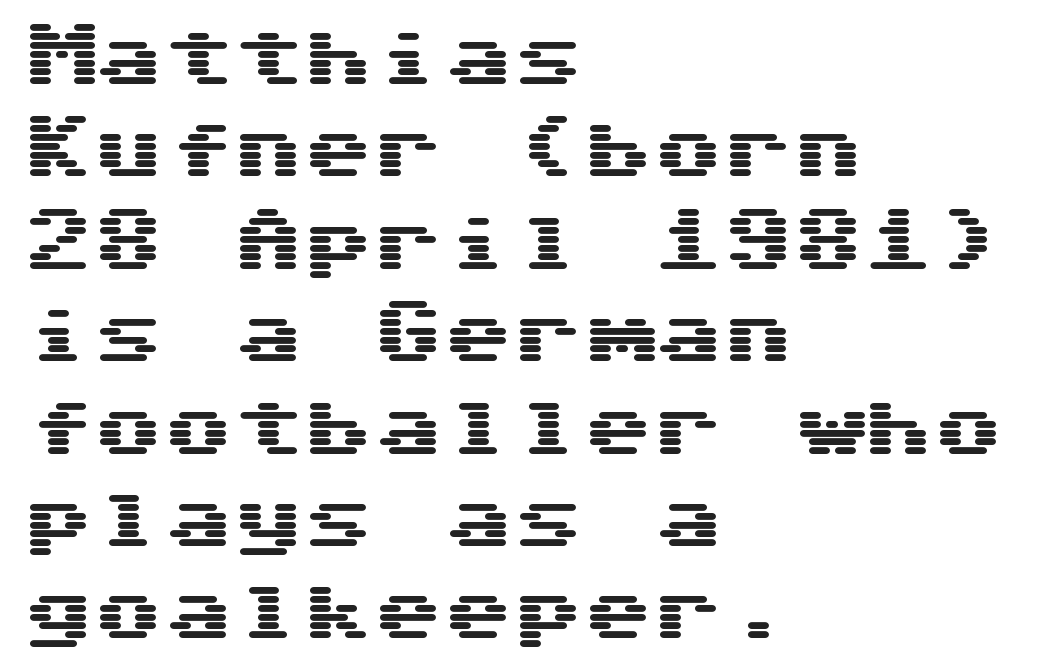
{"serif": "no", "italic": "no", "width": "wide", "stroke_contrast": "medium", "x_height": "medium", "underline": "no", "align": "left", "line_spacing": "normal", "line_spacing_ratio": 1.32, "letter_spacing": "normal", "letter_spacing_em": 0.0, "glyph_px": 70}
